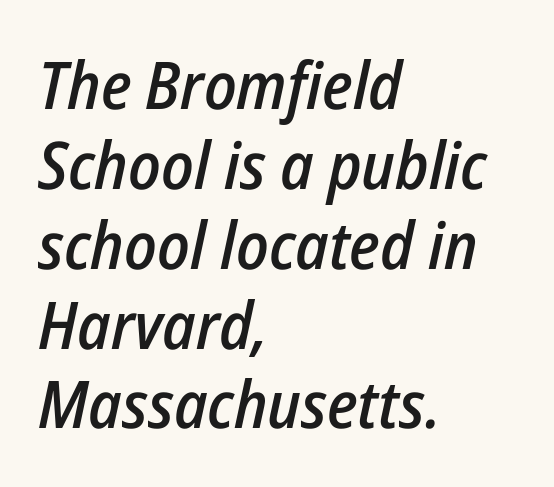
Q: Is the text bold? A: Semi-bold.
Q: Is the text italic (slanted)? A: Yes, it leans right by about 12 degrees.
Q: Is the text underlined? A: No.
Q: How is the paragraph aligned? A: Left-aligned.
Q: Is the spacing between letters normal or unusually wide? A: Normal.
Q: Width (condensed, normal, or wide)? A: Condensed.
Q: Stroke contrast? A: Low.
Q: x-height? A: Medium.
Q: Monospaced? A: No.
